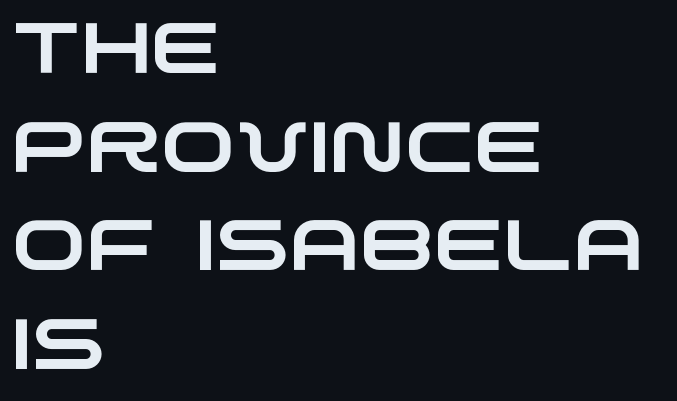
The image shows 71 px wide sans-serif type; set left-aligned, normal line spacing (1.39x), normal letter spacing, not underlined; low stroke contrast and a large x-height.
